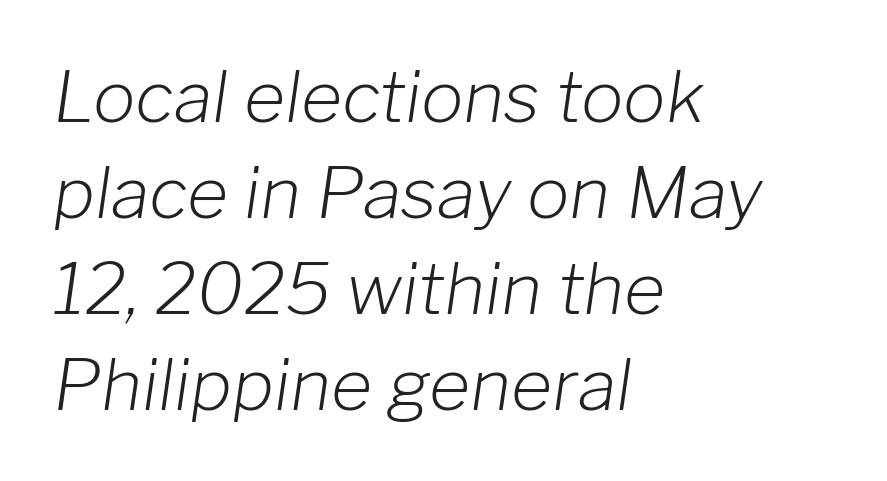
{"italic": "yes", "lean": "right", "slant_degrees": 8, "bold": "no", "weight": "light", "width": "normal", "stroke_contrast": "low", "x_height": "medium", "monospaced": "no", "underline": "no", "align": "left", "line_spacing": "normal", "line_spacing_ratio": 1.35, "letter_spacing": "normal", "letter_spacing_em": 0.0, "glyph_px": 71}
